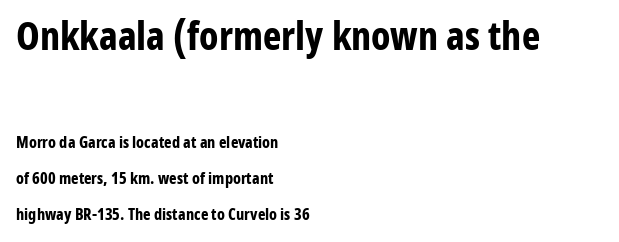
A roman cut, with each character standing at attention. The more generous point size was reserved for the upper chunk. The face used here has the dense, thick strokes of a bold. A sans-serif font was chosen for this passage.
